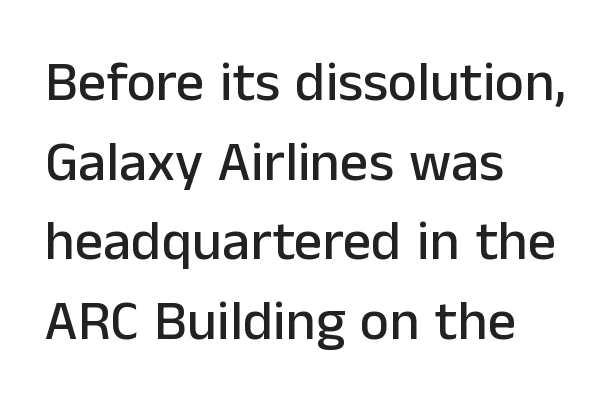
The image shows 56 px sans-serif type, upright; set left-aligned, normal line spacing (1.42x), normal letter spacing, not underlined; low stroke contrast and a medium x-height.
